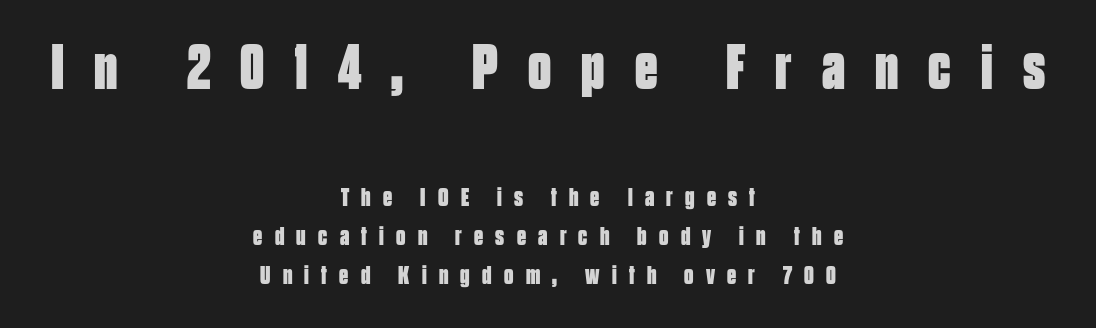
Q: Is the text bold? A: Yes.
Q: Is the text italic (slanted)? A: No, it is upright.
Q: Is the typeface a serif or a sans-serif typeface? A: Sans-serif.
Q: Is the text underlined? A: No.
Q: How is the paragraph aligned? A: Centered.
Q: Is the spacing between letters normal or unusually wide? A: Unusually wide.
Q: Is the spacing between lines tight, normal or loose? A: Normal.
Q: Which block of text is set in a larger size, the first (top) or the second (bottom)? A: The first (top) one.
Q: Width (condensed, normal, or wide)? A: Condensed.
Q: Stroke contrast? A: Low.
Q: x-height? A: Large.
Q: Monospaced? A: No.
